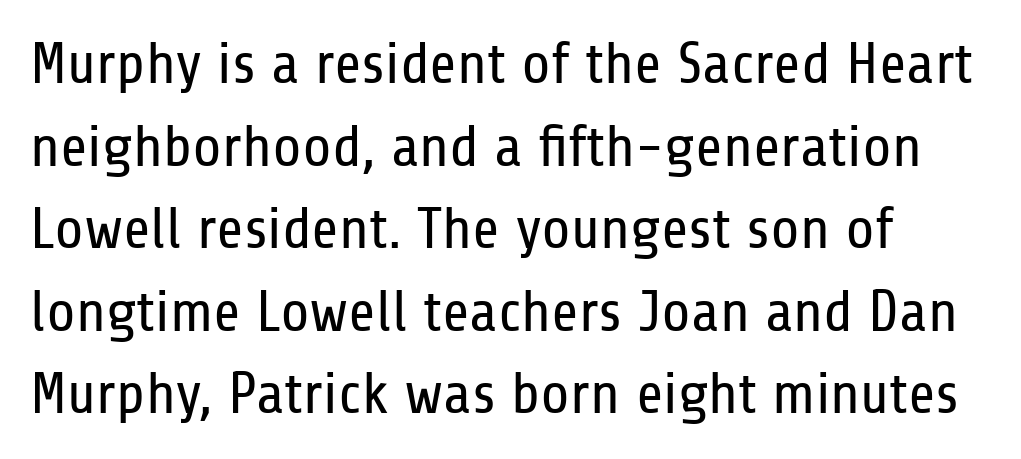
{"serif": "no", "italic": "no", "bold": "no", "weight": "regular", "width": "condensed", "stroke_contrast": "low", "x_height": "medium", "monospaced": "no", "underline": "no", "align": "left", "line_spacing": "normal", "line_spacing_ratio": 1.4, "letter_spacing": "normal", "letter_spacing_em": 0.0, "glyph_px": 59}
